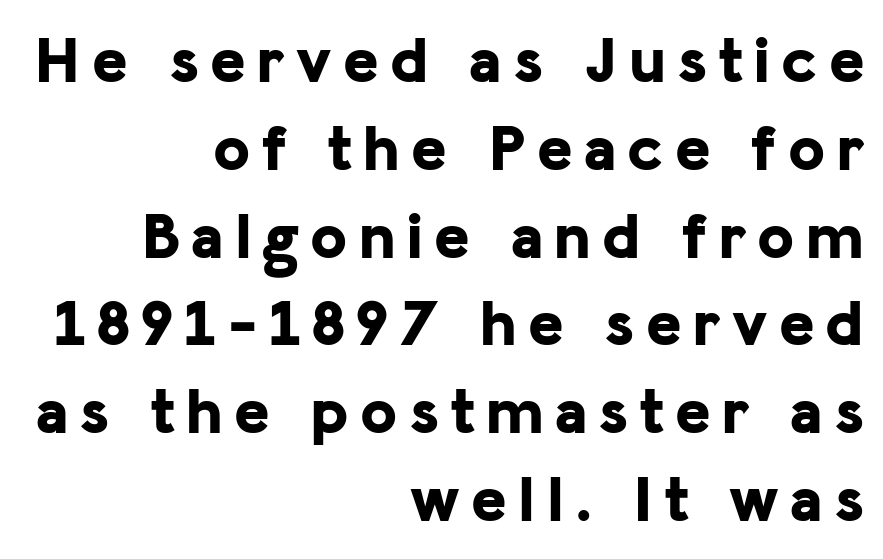
The image shows 67 px bold sans-serif type, upright; set right-aligned, normal line spacing (1.31x), not underlined; low stroke contrast and a medium x-height.
